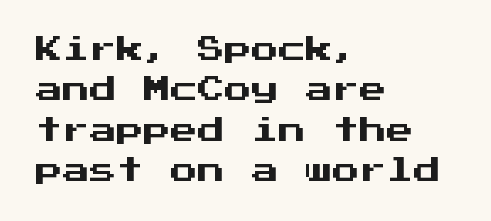
No italicization has been applied; the sample stays upright. This block has exactly the height ordinary leading produces. Students, note that the glyphs here touch the page at normal intervals. Typeset ragged right — the left edge is the straight one.
